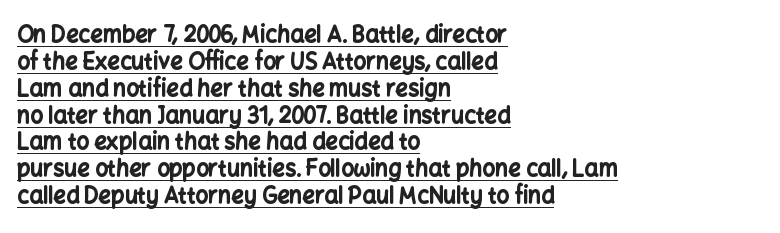
The image shows 22 px bold type, upright; set left-aligned, line spacing 1.22x, normal letter spacing, underlined.
